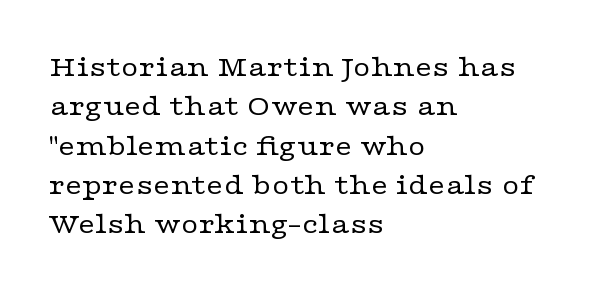
{"serif": "yes", "italic": "no", "bold": "no", "weight": "regular", "width": "wide", "stroke_contrast": "low", "x_height": "medium", "monospaced": "no", "underline": "no", "align": "left", "line_spacing": "normal", "line_spacing_ratio": 1.31, "letter_spacing": "normal", "letter_spacing_em": 0.0, "glyph_px": 30}
